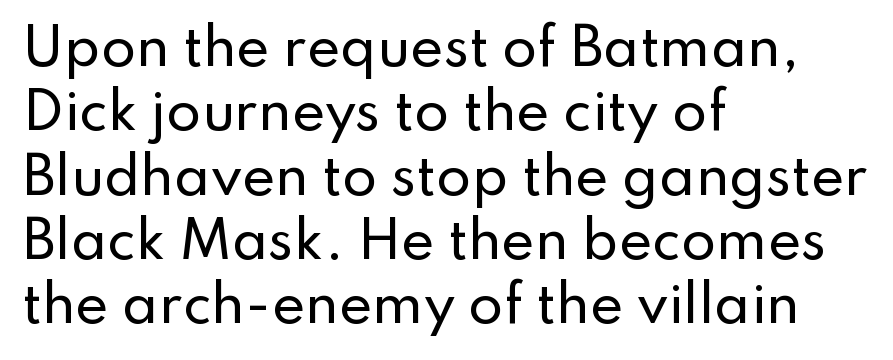
Letterform terminals end flat and unadorned throughout the passage. Type without underlining. Caption: standard tracking, unaltered. Do the characters align in a grid? No, the font is proportional.
